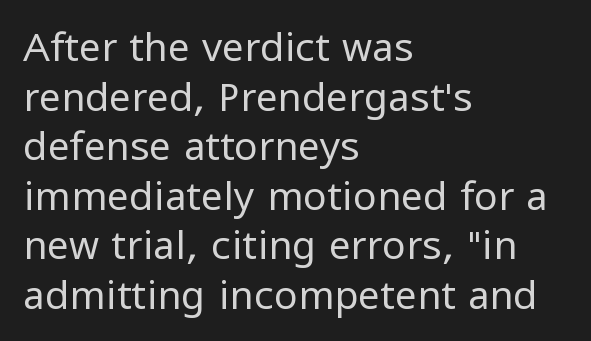
These lines are rendered in a variable-pitch font. Stroke terminals: plain, sans-serif. These lines are set flush left with a ragged right edge. One glance says typical: line gaps are just what's usual. A typesetter would mark this as roman, not italic. Underline: absent.
